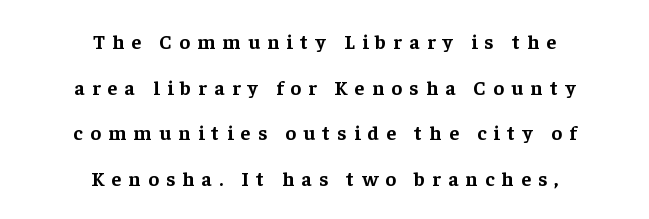
{"italic": "no", "bold": "yes", "underline": "no", "align": "center", "line_spacing": "loose", "line_spacing_ratio": 2.28, "letter_spacing": "wide", "letter_spacing_em": 0.37, "glyph_px": 20}
